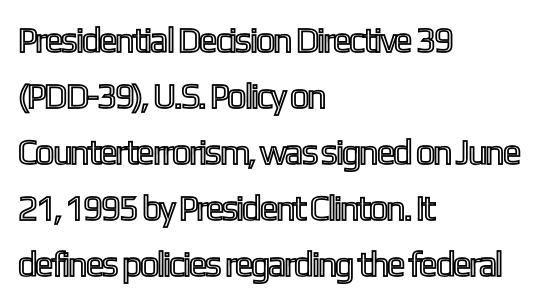
{"italic": "no", "width": "condensed", "x_height": "medium", "monospaced": "no", "underline": "no", "align": "left", "line_spacing": "normal", "line_spacing_ratio": 1.6, "letter_spacing": "normal", "letter_spacing_em": 0.0, "glyph_px": 35}
